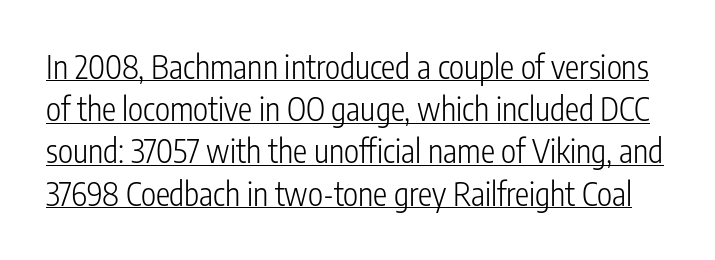
Q: Is the text bold? A: No.
Q: Is the text italic (slanted)? A: No, it is upright.
Q: Is the typeface a serif or a sans-serif typeface? A: Sans-serif.
Q: Is the text underlined? A: Yes.
Q: Is the spacing between letters normal or unusually wide? A: Normal.
Q: Is the spacing between lines tight, normal or loose? A: Normal.
Q: Width (condensed, normal, or wide)? A: Condensed.
Q: Stroke contrast? A: Low.
Q: x-height? A: Medium.
Q: Monospaced? A: No.
